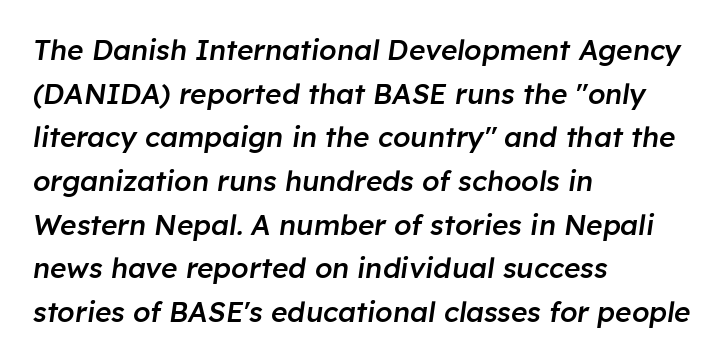
{"italic": "yes", "lean": "right", "slant_degrees": 8, "bold": "semi", "weight": "semibold", "width": "normal", "stroke_contrast": "low", "x_height": "medium", "monospaced": "no", "underline": "no", "align": "left", "line_spacing": "normal", "line_spacing_ratio": 1.56, "letter_spacing": "normal", "letter_spacing_em": 0.0, "glyph_px": 28}
